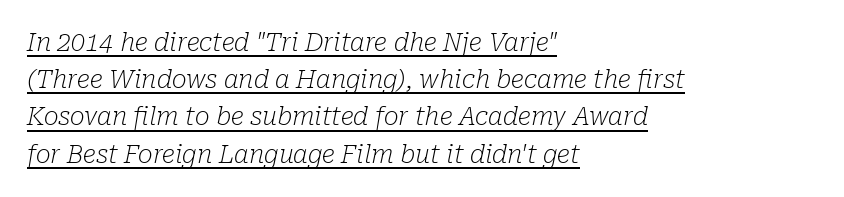
Ink coverage per letter is moderate at most. This rendering uses left alignment, leaving the right contour irregular. Quick note: interline space is typical. These characters rest on top of a visible drawn line.
